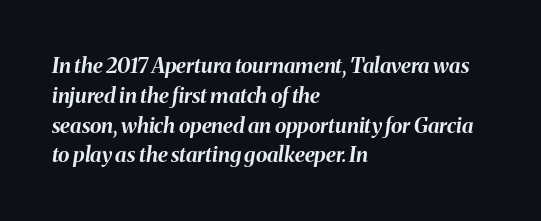
The image shows 21 px bold type, italic (leaning right); set left-aligned, normal line spacing (1.42x), normal letter spacing, not underlined.
